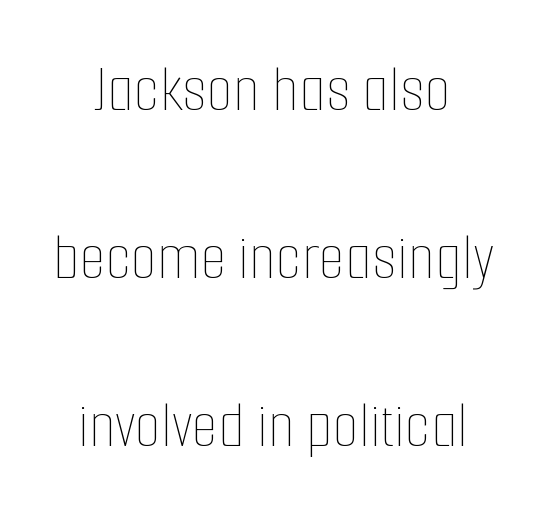
Q: Is the text bold? A: No.
Q: Is the text italic (slanted)? A: No, it is upright.
Q: Is the text underlined? A: No.
Q: Is the spacing between letters normal or unusually wide? A: Normal.
Q: Is the spacing between lines tight, normal or loose? A: Loose.
Q: Width (condensed, normal, or wide)? A: Condensed.
Q: Stroke contrast? A: Low.
Q: x-height? A: Medium.
Q: Monospaced? A: No.
